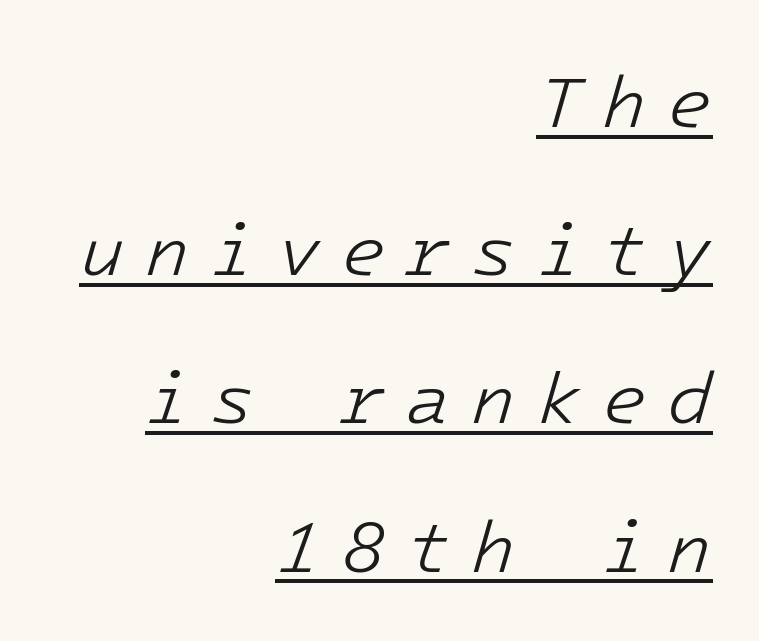
Baseline-to-baseline distance is far greater than the letter height. The rendered words wear a rule along their underside. Slanted lettering throughout. The typeface has the unassuming heft of standard copy or less.
